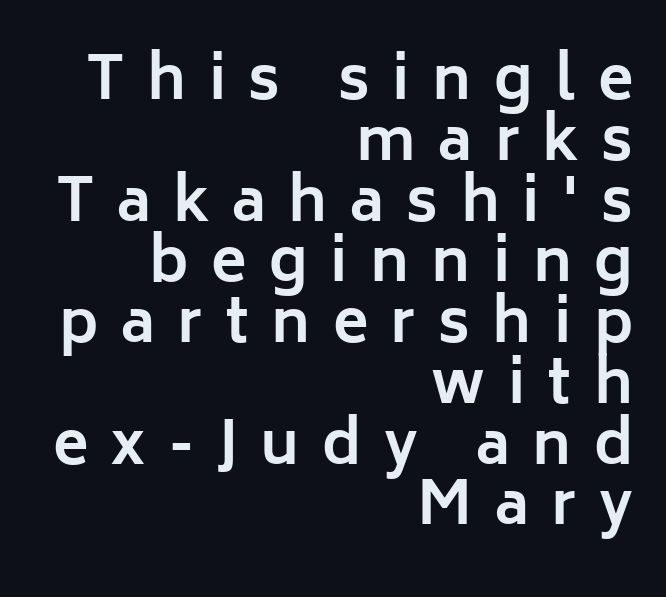
{"serif": "no", "italic": "no", "bold": "yes", "weight": "bold", "width": "normal", "stroke_contrast": "low", "x_height": "medium", "monospaced": "no", "underline": "no", "align": "right", "line_spacing": "tight", "line_spacing_ratio": 1.03, "letter_spacing": "wide", "letter_spacing_em": 0.38, "glyph_px": 59}
